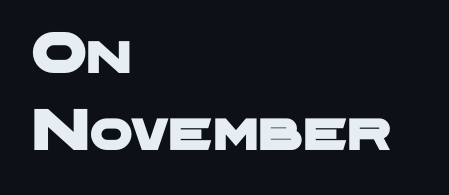
Check where the strokes stop: nothing finishes them off — pure sans. Has an underline been added? It has not. Do the characters align in a grid? No, the font is proportional. Line spacing here is normal. Caption: standard tracking, unaltered.
